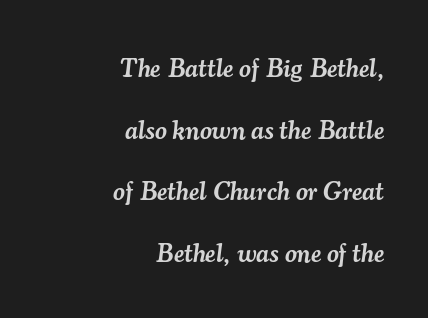
The text carries the slant typical of an italic or oblique font. In terms of leading, this rendering errs on the spacious side. Layout note: lines flush right. Look at the stroke-to-counter ratio: somewhat heavy, a semibold. There is no visible air inserted between adjacent glyphs. The specimen omits any rule beneath the text block's lines.
